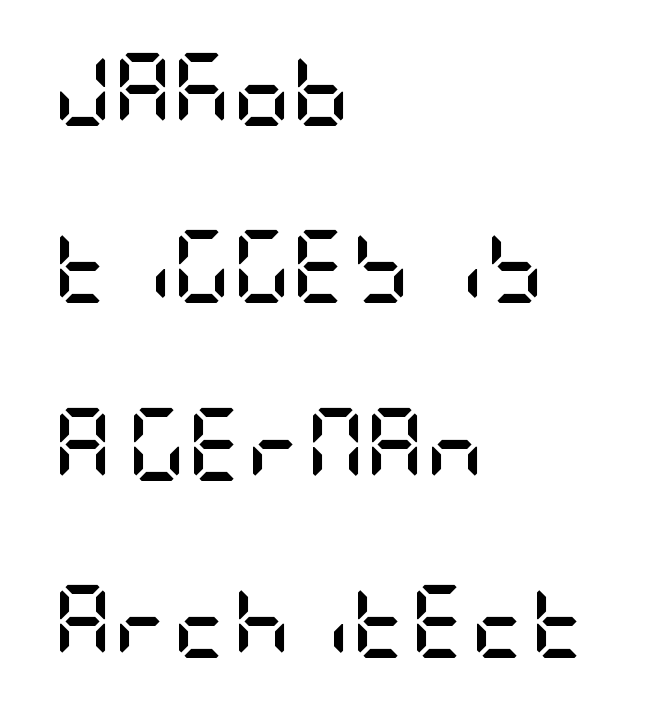
{"serif": "no", "italic": "no", "bold": "yes", "weight": "semibold", "width": "condensed", "stroke_contrast": "low", "x_height": "large", "underline": "no", "align": "left", "line_spacing": "loose", "line_spacing_ratio": 2.43, "letter_spacing": "normal", "letter_spacing_em": 0.0, "glyph_px": 73}
